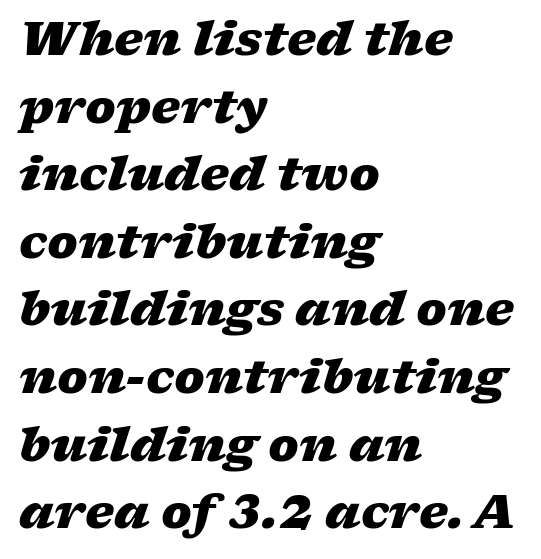
{"italic": "yes", "lean": "right", "slant_degrees": 17, "bold": "yes", "weight": "heavy", "width": "wide", "stroke_contrast": "low", "x_height": "medium", "monospaced": "no", "underline": "no", "align": "left", "line_spacing": "normal", "line_spacing_ratio": 1.47, "letter_spacing": "normal", "letter_spacing_em": 0.0, "glyph_px": 46}
